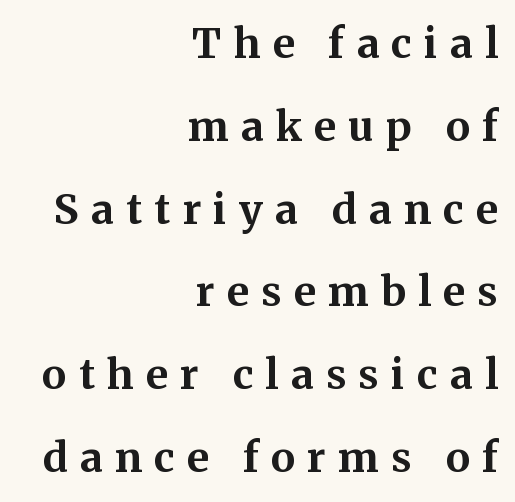
Designer's note — italics off, roman on. The area under the type is left untouched. The letters are bold, with thick, heavy strokes. These lines are rendered in a variable-pitch font.
